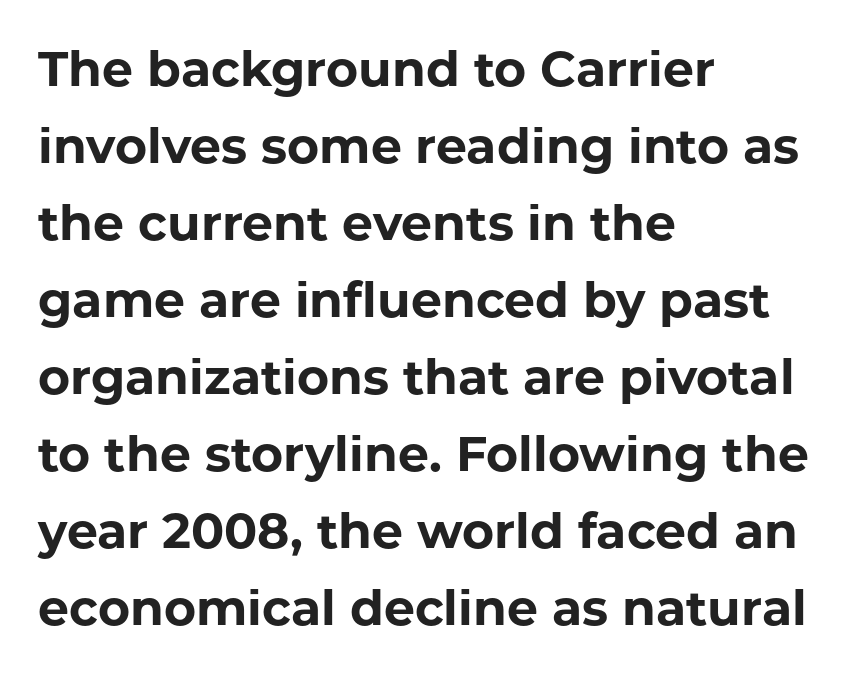
{"serif": "no", "italic": "no", "bold": "yes", "weight": "bold", "width": "normal", "stroke_contrast": "low", "x_height": "medium", "monospaced": "no", "underline": "no", "align": "left", "line_spacing": "normal", "line_spacing_ratio": 1.57, "letter_spacing": "normal", "letter_spacing_em": 0.0, "glyph_px": 49}
